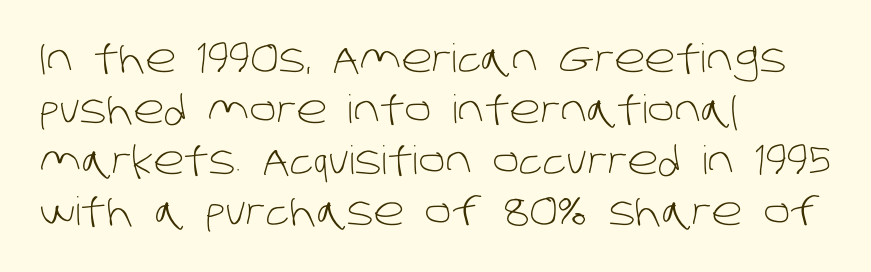
{"serif": "no", "bold": "no", "weight": "light", "width": "normal", "stroke_contrast": "low", "x_height": "large", "monospaced": "no", "underline": "no", "align": "left", "line_spacing": "normal", "line_spacing_ratio": 1.31, "letter_spacing": "normal", "letter_spacing_em": 0.0, "glyph_px": 39}
